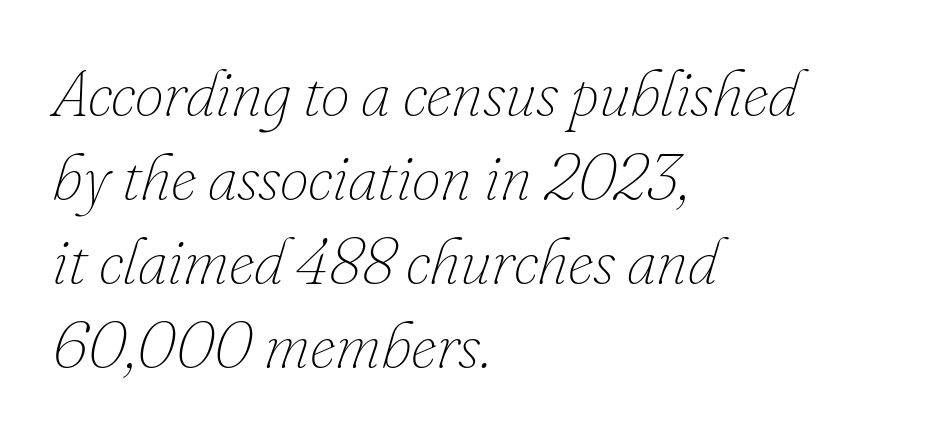
The image shows 65 px thin type, italic (leaning right); set left-aligned, normal line spacing (1.29x), normal letter spacing, not underlined; low stroke contrast and a small x-height.
